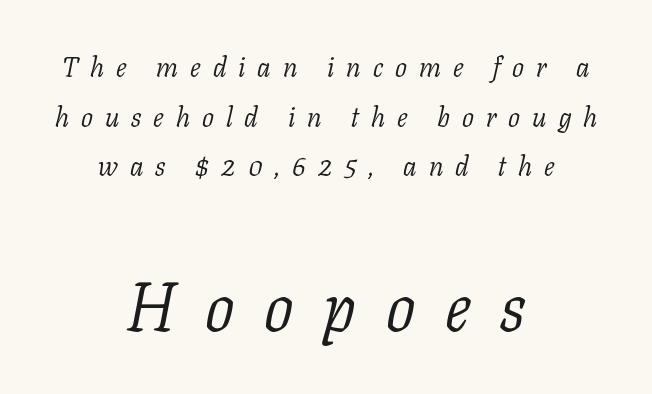
The image shows 69 px light serif type, italic (leaning right); set centered, line spacing 1.77x, unusually wide letter spacing (+0.43 em), not underlined; the second (bottom) block is 2.46x larger; low stroke contrast and a medium x-height.
